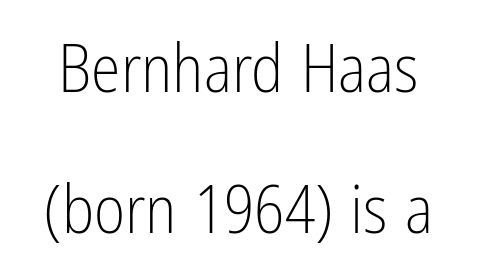
The image shows 67 px light, condensed sans-serif type, upright; set loose line spacing (2.11x), normal letter spacing, not underlined; low stroke contrast and a medium x-height.
